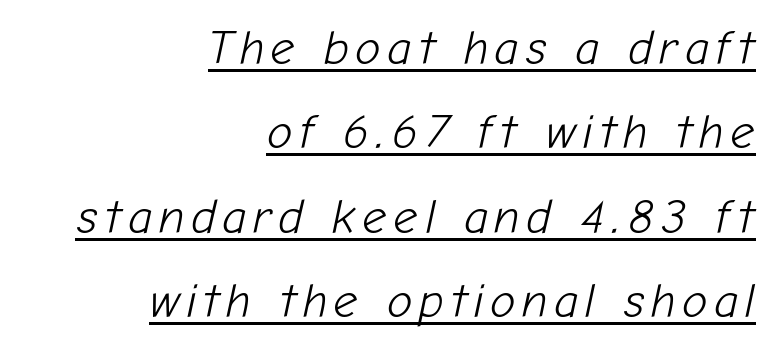
{"italic": "yes", "lean": "right", "slant_degrees": 12, "bold": "no", "weight": "light", "width": "normal", "stroke_contrast": "low", "x_height": "medium", "monospaced": "no", "underline": "yes", "align": "right", "line_spacing_ratio": 1.76, "glyph_px": 48}
